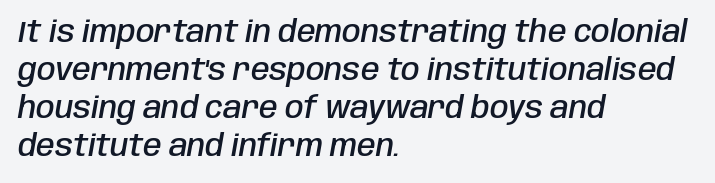
The image shows 30 px semibold, condensed type, italic (leaning right); set left-aligned, normal line spacing (1.27x), normal letter spacing, not underlined; low stroke contrast and a large x-height.
